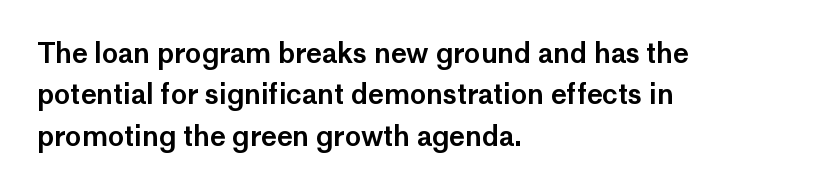
Q: Is the text italic (slanted)? A: No, it is upright.
Q: Is the text underlined? A: No.
Q: How is the paragraph aligned? A: Left-aligned.
Q: Is the spacing between letters normal or unusually wide? A: Normal.
Q: Is the spacing between lines tight, normal or loose? A: Normal.
